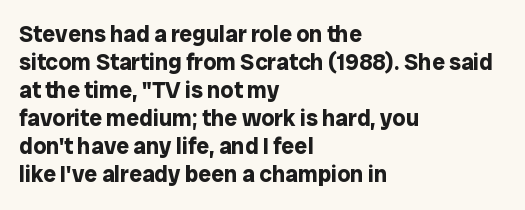
The image shows 23 px bold type, upright; set left-aligned, line spacing 1.22x, normal letter spacing, not underlined.
